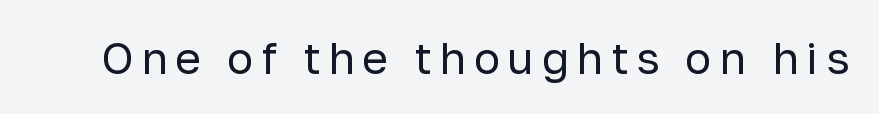
{"serif": "no", "italic": "no", "bold": "no", "weight": "regular", "width": "normal", "stroke_contrast": "low", "x_height": "medium", "monospaced": "no", "underline": "no", "glyph_px": 44}
